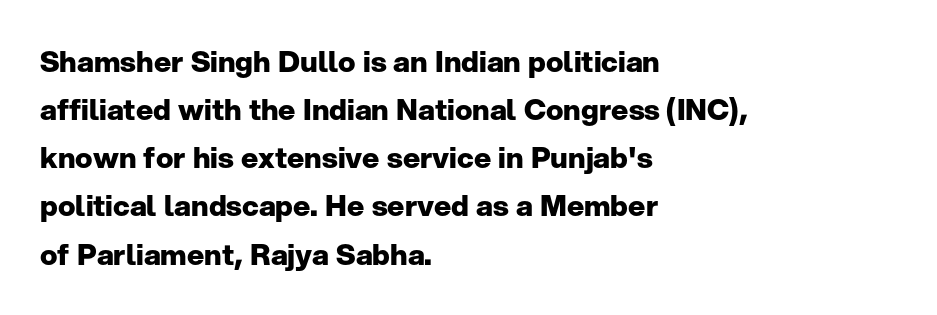
Q: Is the text bold? A: Yes.
Q: Is the text italic (slanted)? A: No, it is upright.
Q: Is the typeface a serif or a sans-serif typeface? A: Sans-serif.
Q: Is the text underlined? A: No.
Q: How is the paragraph aligned? A: Left-aligned.
Q: Is the spacing between letters normal or unusually wide? A: Normal.
Q: Is the spacing between lines tight, normal or loose? A: Normal.
Q: Width (condensed, normal, or wide)? A: Normal.
Q: Stroke contrast? A: Low.
Q: x-height? A: Medium.
Q: Monospaced? A: No.
